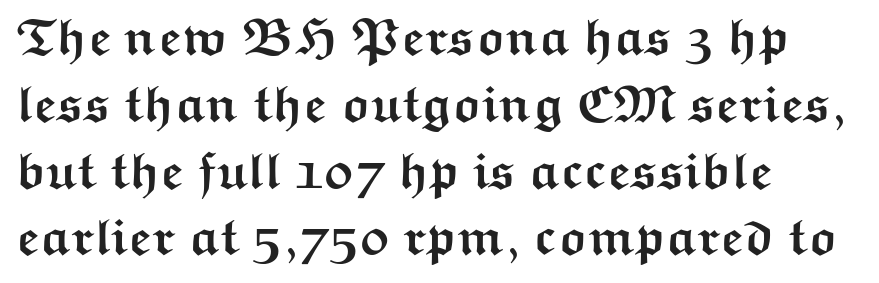
{"serif": "no", "italic": "no", "bold": "yes", "weight": "semibold", "width": "wide", "stroke_contrast": "medium", "x_height": "medium", "monospaced": "no", "underline": "no", "align": "left", "line_spacing": "normal", "line_spacing_ratio": 1.31, "letter_spacing": "normal", "letter_spacing_em": 0.0, "glyph_px": 51}
